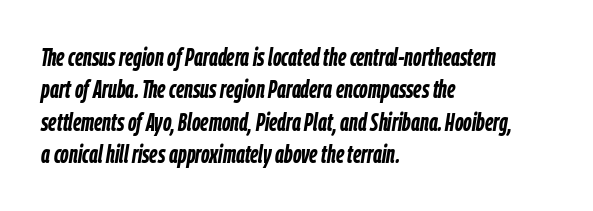
{"italic": "yes", "lean": "right", "slant_degrees": 9, "bold": "yes", "underline": "no", "align": "left", "line_spacing": "normal", "line_spacing_ratio": 1.3, "letter_spacing": "normal", "letter_spacing_em": 0.0, "glyph_px": 25}
